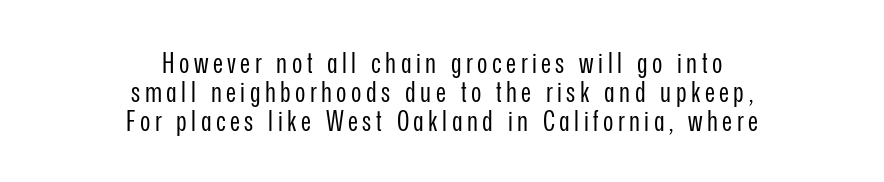
The strip under each line holds only bare page. Heaviness? Minimal to ordinary, like unemphasized prose. Every stem runs plumb, perpendicular to the baseline. Typeset on center — no edge is straight. What's the leading like? Squeezed, with rows nearly overlapping.
